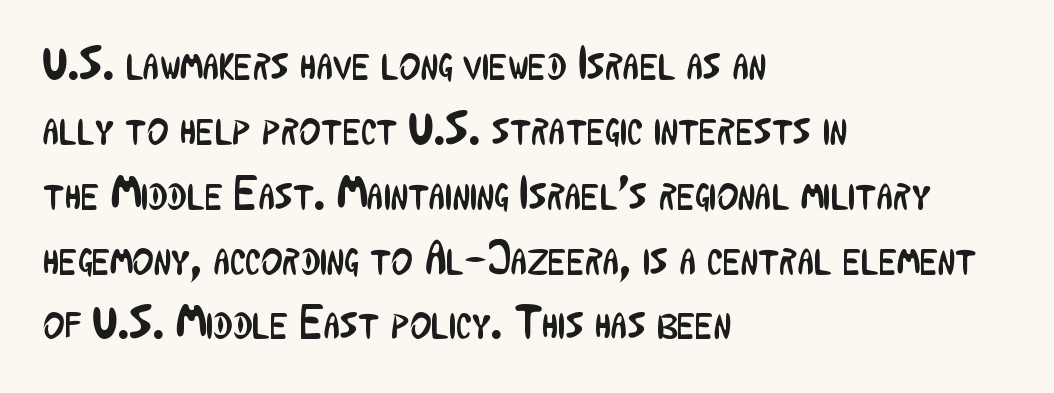
{"serif": "no", "italic": "no", "bold": "no", "weight": "regular", "width": "condensed", "stroke_contrast": "low", "x_height": "medium", "monospaced": "no", "underline": "no", "align": "left", "line_spacing": "normal", "line_spacing_ratio": 1.41, "letter_spacing": "normal", "letter_spacing_em": 0.0, "glyph_px": 46}
